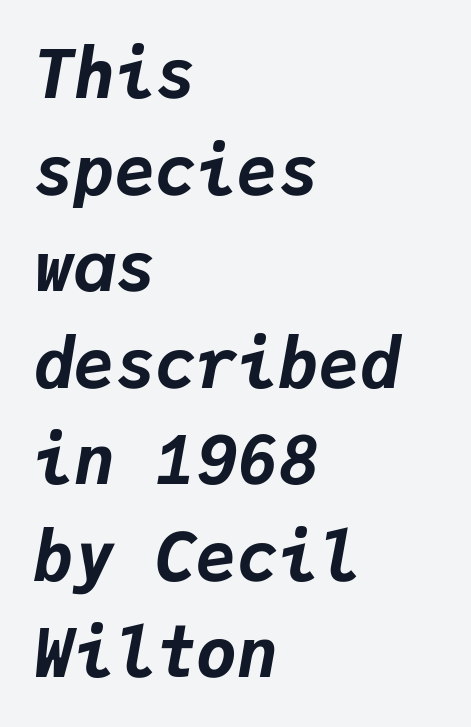
{"italic": "yes", "lean": "right", "slant_degrees": 9, "bold": "yes", "weight": "bold", "width": "normal", "stroke_contrast": "low", "x_height": "medium", "monospaced": "yes", "underline": "no", "align": "left", "line_spacing": "normal", "line_spacing_ratio": 1.42, "letter_spacing": "normal", "letter_spacing_em": 0.0, "glyph_px": 68}
